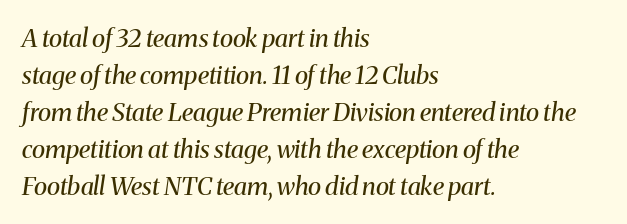
The image shows 25 px text type, italic (leaning right); set left-aligned, normal line spacing (1.48x), normal letter spacing, not underlined.
